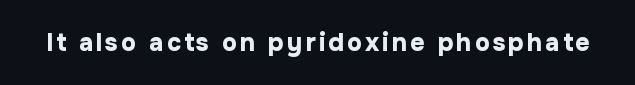
Q: Is the text bold? A: Yes.
Q: Is the text italic (slanted)? A: No, it is upright.
Q: Is the text underlined? A: No.
